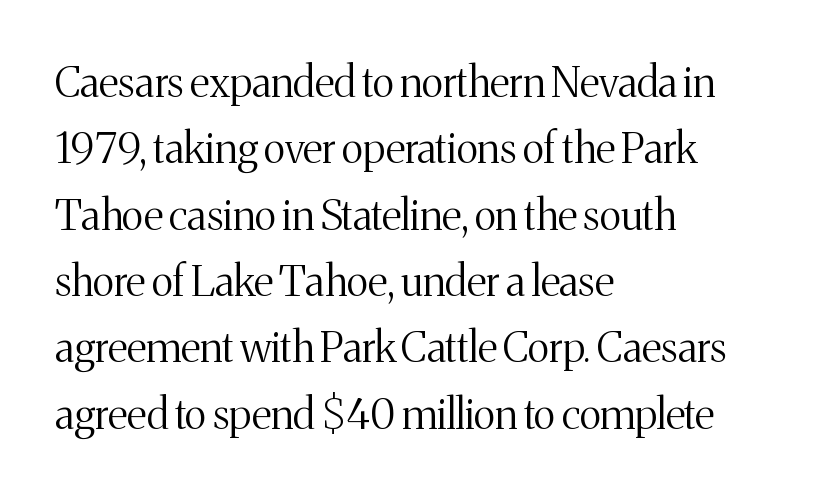
{"serif": "yes", "italic": "no", "bold": "no", "weight": "light", "width": "normal", "stroke_contrast": "medium", "x_height": "medium", "monospaced": "no", "underline": "no", "align": "left", "line_spacing": "normal", "line_spacing_ratio": 1.58, "letter_spacing": "normal", "letter_spacing_em": 0.0, "glyph_px": 42}
